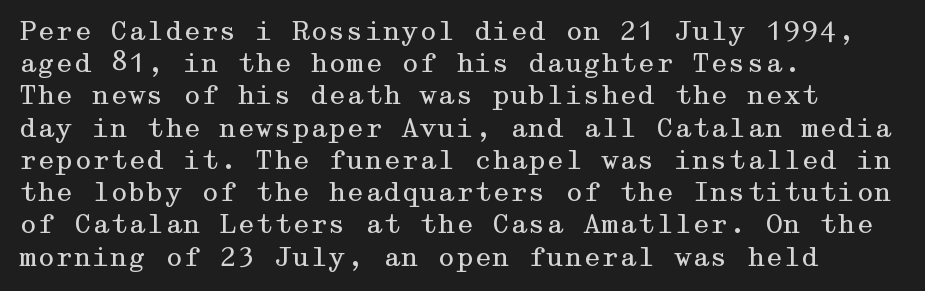
{"italic": "no", "bold": "no", "underline": "no", "align": "left", "line_spacing_ratio": 1.24, "letter_spacing": "normal", "letter_spacing_em": 0.0, "glyph_px": 26}
